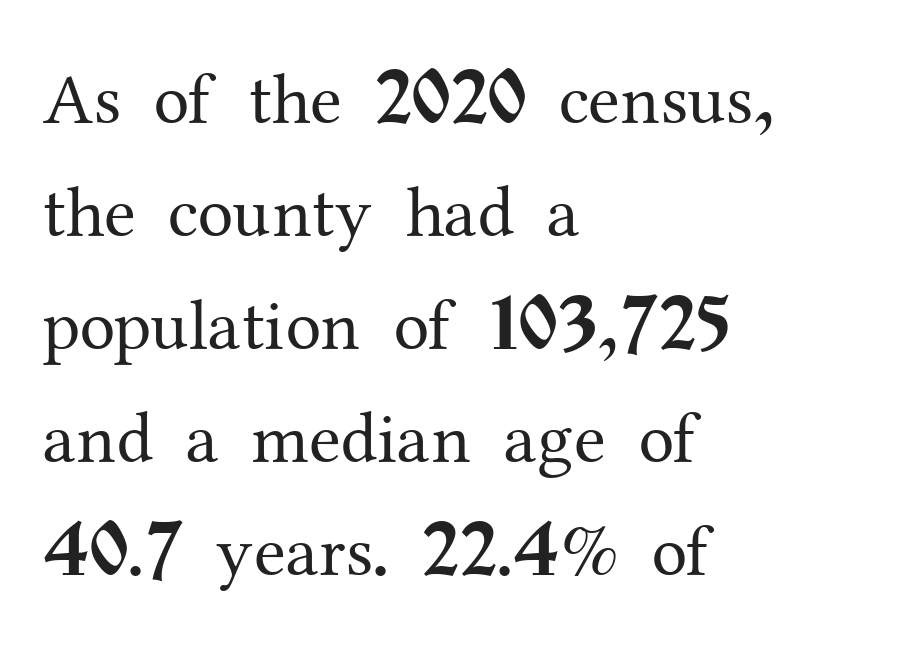
Q: Is the text bold? A: No.
Q: Is the text italic (slanted)? A: No, it is upright.
Q: Is the typeface a serif or a sans-serif typeface? A: Serif.
Q: Is the text underlined? A: No.
Q: How is the paragraph aligned? A: Left-aligned.
Q: Is the spacing between letters normal or unusually wide? A: Normal.
Q: Is the spacing between lines tight, normal or loose? A: Normal.
Q: Width (condensed, normal, or wide)? A: Normal.
Q: Stroke contrast? A: Medium.
Q: x-height? A: Medium.
Q: Monospaced? A: No.
